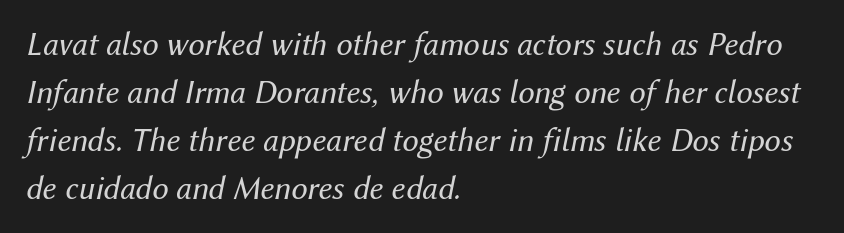
The tracking reads as untouched default to a designer's eye. Typeset ragged right — the left edge is the straight one. Decoration check: the copy has no underline. Interline gaps are of average width in this sample. Is the type slanted? Yes — the strokes lean at a clear angle.
